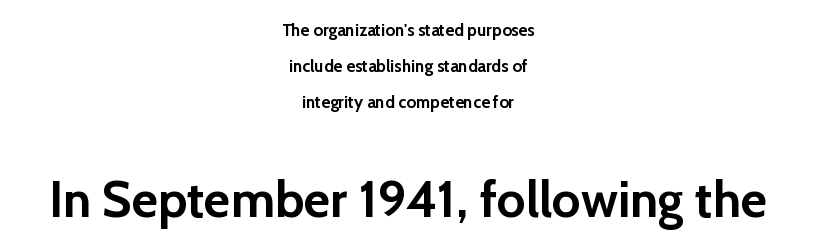
Typographic density is high because the face is bold. Rows of type keep a wide berth in the vertical direction. The typesetter chose a symmetrical, centered arrangement here. Font category for this specimen: sans-serif. No word sits above an underline.
